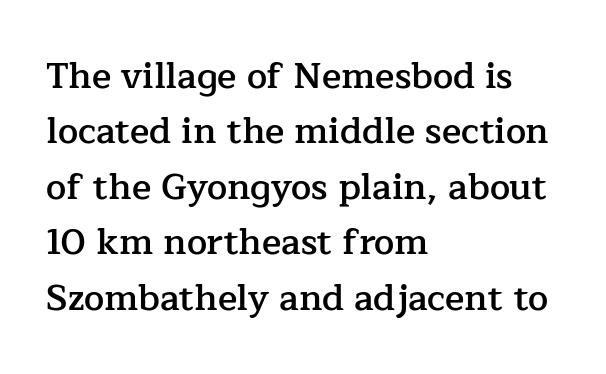
The specimen reads as upright at a glance. Does the type have serifs? Yes, each stem ends in a small foot. The passage is arranged the way most books set body copy — flush left. Nobody touched the tracking dial on this one.
